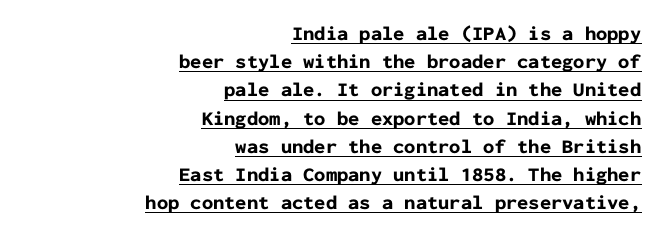
{"italic": "no", "bold": "yes", "underline": "yes", "align": "right", "line_spacing": "normal", "line_spacing_ratio": 1.41, "letter_spacing": "normal", "letter_spacing_em": 0.0, "glyph_px": 20}
